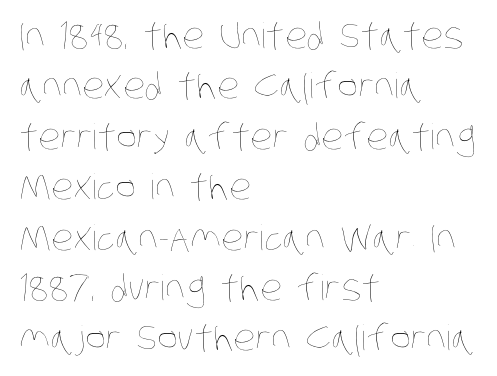
Q: Is the text bold? A: No.
Q: Is the text underlined? A: No.
Q: How is the paragraph aligned? A: Left-aligned.
Q: Is the spacing between letters normal or unusually wide? A: Normal.
Q: Is the spacing between lines tight, normal or loose? A: Normal.
Q: Width (condensed, normal, or wide)? A: Condensed.
Q: Stroke contrast? A: Low.
Q: x-height? A: Large.
Q: Monospaced? A: No.
